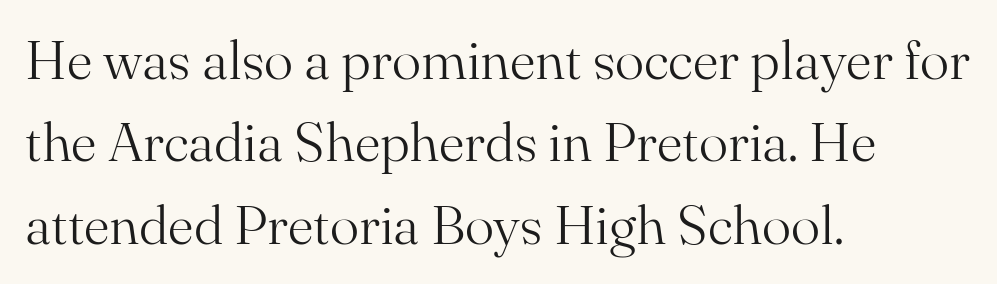
A typesetter would call this leading conventional body-copy spacing. Designer's note — italics off, roman on. Descender tails drop into unmarked territory. Is the type heavy? It reads as light-to-regular instead. Proportional: the letters do not fall into vertical columns. Honestly, the letter spacing is just normal — you wouldn't notice it.
